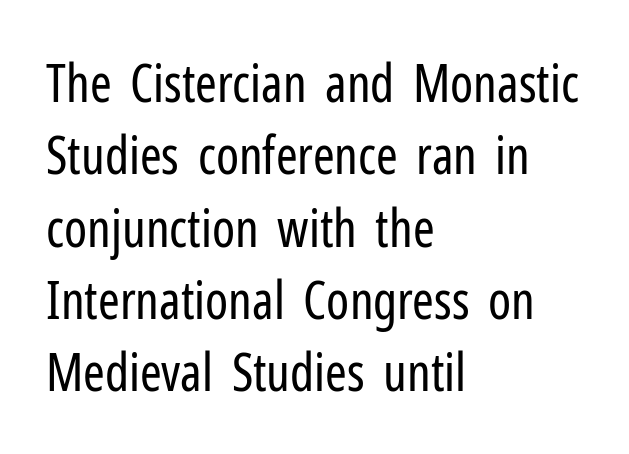
{"serif": "no", "italic": "no", "bold": "no", "weight": "regular", "width": "condensed", "stroke_contrast": "low", "x_height": "medium", "monospaced": "no", "underline": "no", "align": "left", "line_spacing": "normal", "line_spacing_ratio": 1.39, "letter_spacing": "normal", "letter_spacing_em": 0.0, "glyph_px": 52}
